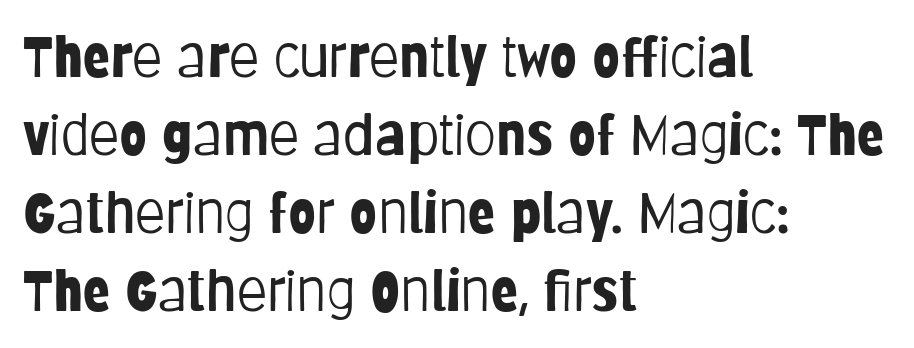
The image shows 56 px light, condensed sans-serif type, upright; set left-aligned, normal line spacing (1.39x), normal letter spacing, not underlined; low stroke contrast and a large x-height.
